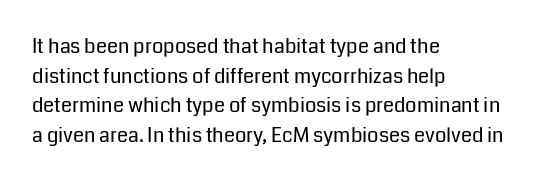
Compared with a typical body face, this is equally light or lighter still. The line texture is even and compact thanks to regular tracking. The space directly below the letters is spotless. Nope, not italic — everything's standing straight.
